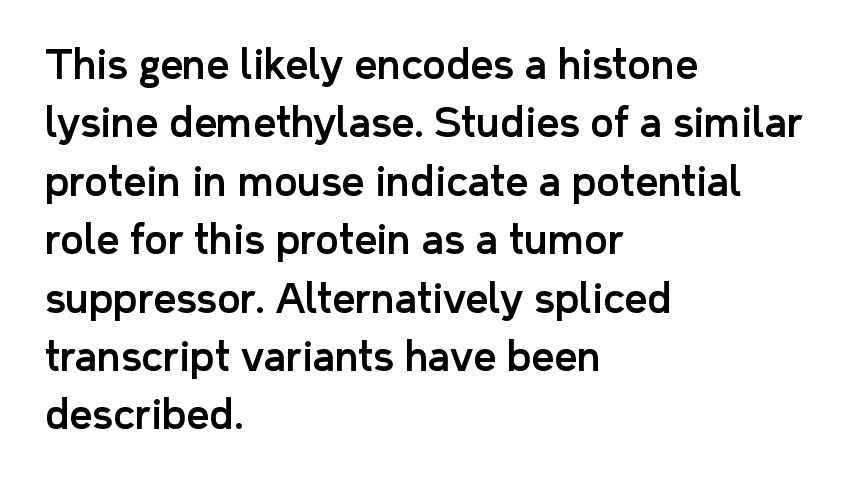
Decoration check: the copy has no underline. The specimen reads as upright at a glance. These lines are composed in type without serifs. A typesetter would call this zero additional tracking. Notice how descenders clear the ascenders below comfortably — that's standard leading. Compared with a centered layout, this one pins lines to the left instead.
